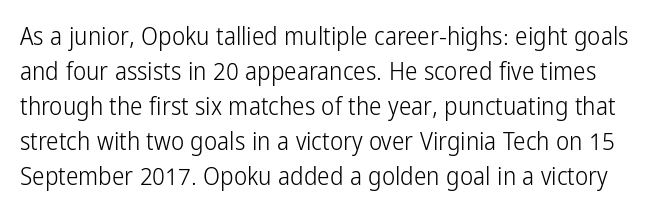
Q: Is the text bold? A: No.
Q: Is the text italic (slanted)? A: No, it is upright.
Q: Is the text underlined? A: No.
Q: Is the spacing between letters normal or unusually wide? A: Normal.
Q: Is the spacing between lines tight, normal or loose? A: Normal.
